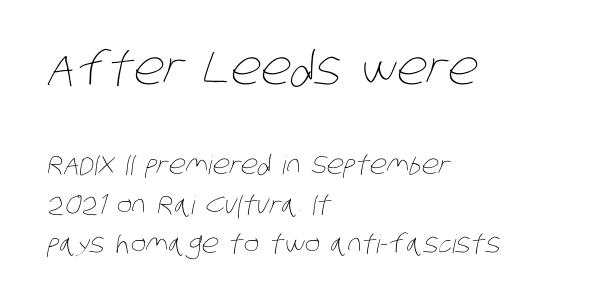
Q: Is the text bold? A: No.
Q: Is the text underlined? A: No.
Q: How is the paragraph aligned? A: Left-aligned.
Q: Is the spacing between letters normal or unusually wide? A: Normal.
Q: Is the spacing between lines tight, normal or loose? A: Normal.
Q: Which block of text is set in a larger size, the first (top) or the second (bottom)? A: The first (top) one.
Q: Width (condensed, normal, or wide)? A: Condensed.
Q: Stroke contrast? A: Low.
Q: x-height? A: Large.
Q: Monospaced? A: No.
